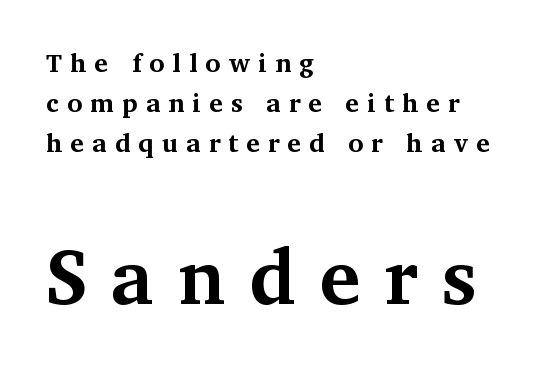
Q: Is the text bold? A: Yes.
Q: Is the text italic (slanted)? A: No, it is upright.
Q: Is the typeface a serif or a sans-serif typeface? A: Serif.
Q: Is the text underlined? A: No.
Q: How is the paragraph aligned? A: Left-aligned.
Q: Is the spacing between letters normal or unusually wide? A: Unusually wide.
Q: Is the spacing between lines tight, normal or loose? A: Normal.
Q: Which block of text is set in a larger size, the first (top) or the second (bottom)? A: The second (bottom) one.
Q: Width (condensed, normal, or wide)? A: Normal.
Q: Stroke contrast? A: Medium.
Q: x-height? A: Medium.
Q: Monospaced? A: No.
